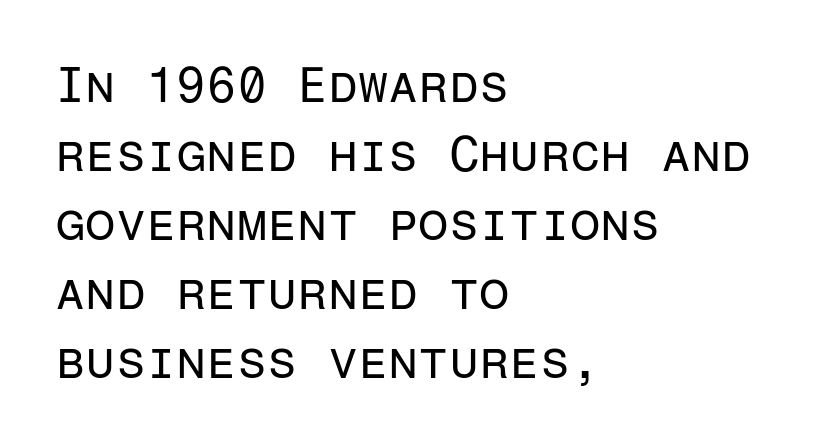
Q: Is the text bold? A: No.
Q: Is the text italic (slanted)? A: No, it is upright.
Q: Is the typeface a serif or a sans-serif typeface? A: Sans-serif.
Q: Is the text underlined? A: No.
Q: How is the paragraph aligned? A: Left-aligned.
Q: Is the spacing between letters normal or unusually wide? A: Normal.
Q: Is the spacing between lines tight, normal or loose? A: Normal.
Q: Width (condensed, normal, or wide)? A: Normal.
Q: Stroke contrast? A: Low.
Q: x-height? A: Medium.
Q: Monospaced? A: Yes.
